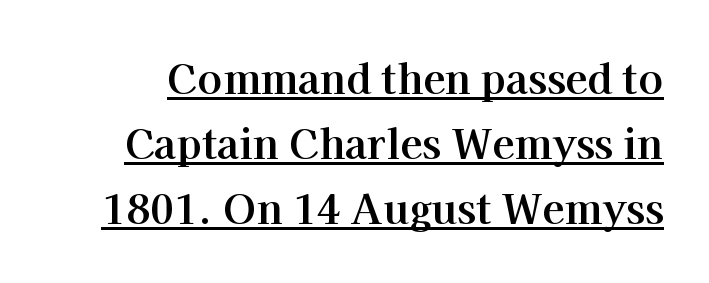
Q: Is the text bold? A: Yes.
Q: Is the text italic (slanted)? A: No, it is upright.
Q: Is the typeface a serif or a sans-serif typeface? A: Serif.
Q: Is the text underlined? A: Yes.
Q: Is the spacing between letters normal or unusually wide? A: Normal.
Q: Is the spacing between lines tight, normal or loose? A: Normal.
Q: Width (condensed, normal, or wide)? A: Normal.
Q: Stroke contrast? A: High.
Q: x-height? A: Medium.
Q: Monospaced? A: No.
